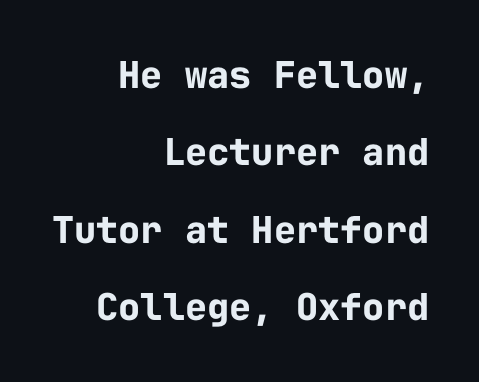
These lines carry a lot of weight — the face is fully bold. The passage shown is typeset with a sans-serif family. In terms of letterspacing, this is plain default setting. A clean baseline with only descenders dipping below it. Visually the block forms a straight wall on the right and a jagged coastline on the left. Rendered with straight, roman letterforms.
